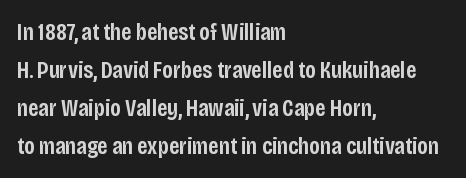
{"italic": "no", "bold": "semi", "underline": "no", "align": "left", "line_spacing": "normal", "line_spacing_ratio": 1.58, "letter_spacing": "normal", "letter_spacing_em": 0.0, "glyph_px": 24}
